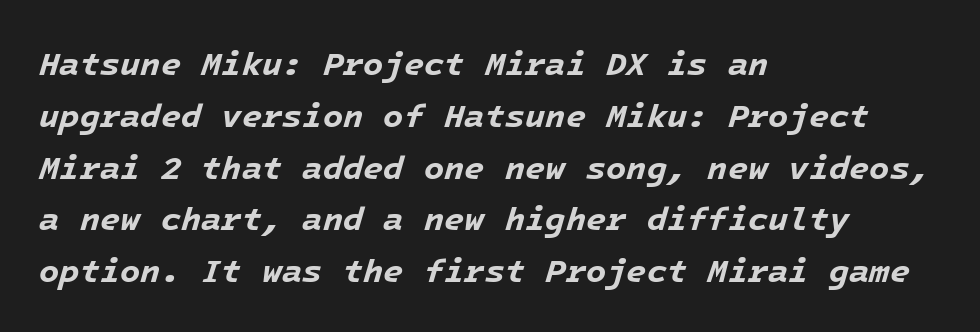
Q: Is the text bold? A: Yes.
Q: Is the text italic (slanted)? A: Yes, it leans right by about 16 degrees.
Q: Is the text underlined? A: No.
Q: How is the paragraph aligned? A: Left-aligned.
Q: Is the spacing between letters normal or unusually wide? A: Normal.
Q: Is the spacing between lines tight, normal or loose? A: Normal.
Q: Width (condensed, normal, or wide)? A: Normal.
Q: Stroke contrast? A: Low.
Q: x-height? A: Medium.
